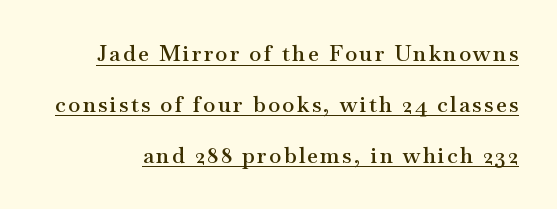
The image shows 22 px text type, upright; set loose line spacing (2.31x), underlined.
